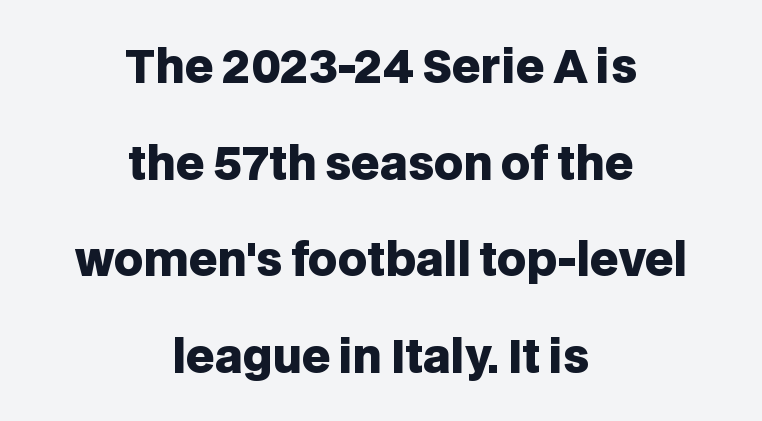
The line-height multiplier appears high, well above default. The text was rendered using a sans face with plain stroke endings. The tracking reads as untouched default to a designer's eye. In CSS terms this would be text-align: center. Plenty of ink on the page — the face is bold. Unmarked baselines from the first word to the last.
